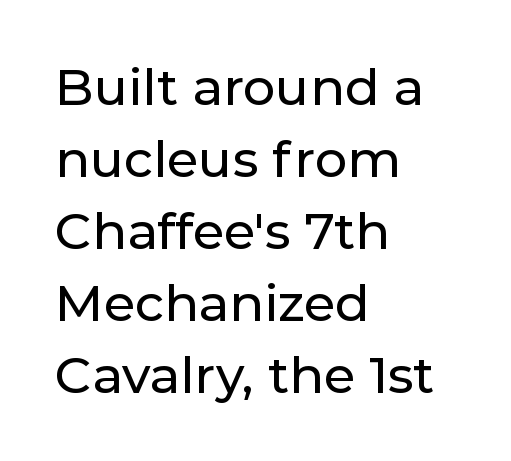
Q: Is the text italic (slanted)? A: No, it is upright.
Q: Is the typeface a serif or a sans-serif typeface? A: Sans-serif.
Q: Is the text underlined? A: No.
Q: How is the paragraph aligned? A: Left-aligned.
Q: Is the spacing between letters normal or unusually wide? A: Normal.
Q: Is the spacing between lines tight, normal or loose? A: Normal.
Q: Width (condensed, normal, or wide)? A: Normal.
Q: Stroke contrast? A: Low.
Q: x-height? A: Medium.
Q: Monospaced? A: No.
